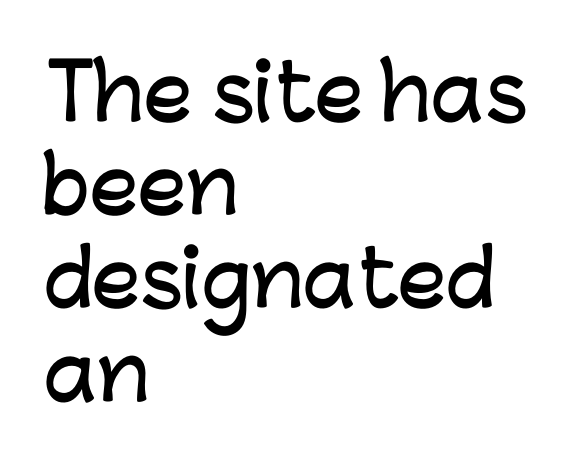
{"serif": "no", "italic": "no", "width": "normal", "stroke_contrast": "low", "x_height": "medium", "monospaced": "no", "underline": "no", "align": "left", "line_spacing_ratio": 1.21, "letter_spacing": "normal", "letter_spacing_em": 0.0, "glyph_px": 77}
